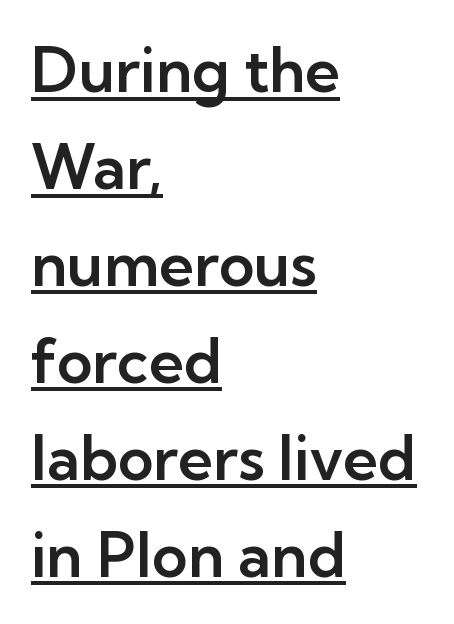
Q: Is the text italic (slanted)? A: No, it is upright.
Q: Is the typeface a serif or a sans-serif typeface? A: Sans-serif.
Q: Is the text underlined? A: Yes.
Q: How is the paragraph aligned? A: Left-aligned.
Q: Is the spacing between letters normal or unusually wide? A: Normal.
Q: Is the spacing between lines tight, normal or loose? A: Normal.
Q: Width (condensed, normal, or wide)? A: Normal.
Q: Stroke contrast? A: Low.
Q: x-height? A: Medium.
Q: Monospaced? A: No.
